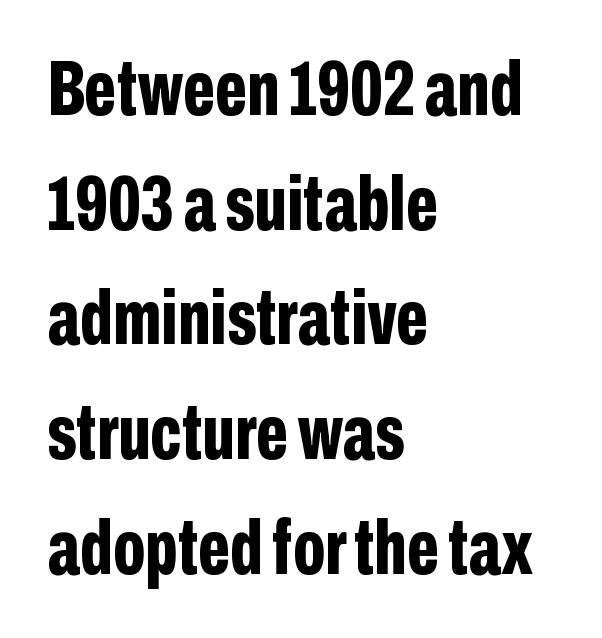
Q: Is the text bold? A: Yes.
Q: Is the text italic (slanted)? A: No, it is upright.
Q: Is the typeface a serif or a sans-serif typeface? A: Sans-serif.
Q: Is the text underlined? A: No.
Q: How is the paragraph aligned? A: Left-aligned.
Q: Is the spacing between letters normal or unusually wide? A: Normal.
Q: Is the spacing between lines tight, normal or loose? A: Normal.
Q: Width (condensed, normal, or wide)? A: Condensed.
Q: Stroke contrast? A: Low.
Q: x-height? A: Medium.
Q: Monospaced? A: No.
